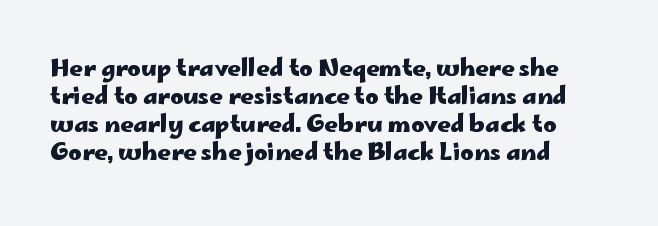
Q: Is the text bold? A: Yes.
Q: Is the text italic (slanted)? A: No, it is upright.
Q: Is the text underlined? A: No.
Q: How is the paragraph aligned? A: Left-aligned.
Q: Is the spacing between letters normal or unusually wide? A: Normal.
